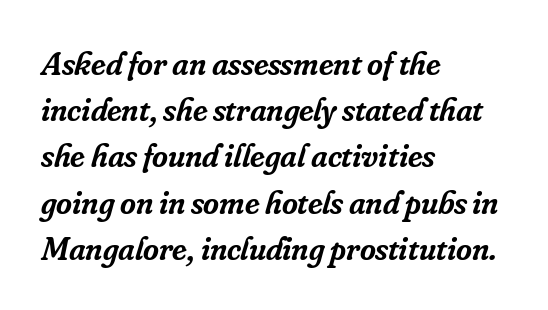
Decoration check: the copy has no underline. Visually the block forms a straight wall on the left and a jagged coastline on the right. Old-style or modern, the face here clearly has serifs. Every character sits at an angle, as italics do. You could not count columns in this text — the font is proportionally spaced.
